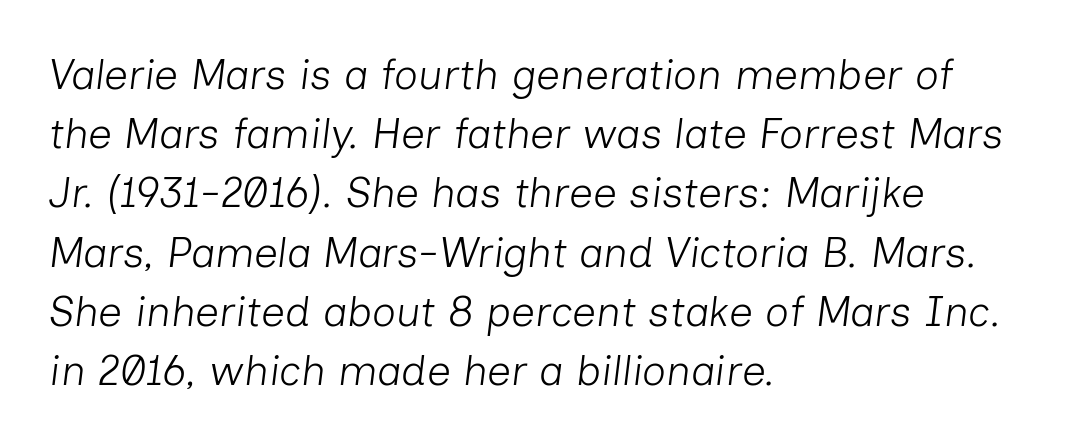
{"italic": "yes", "lean": "right", "slant_degrees": 7, "bold": "no", "weight": "light", "width": "normal", "stroke_contrast": "low", "x_height": "medium", "monospaced": "no", "underline": "no", "align": "left", "line_spacing": "normal", "line_spacing_ratio": 1.41, "letter_spacing": "normal", "letter_spacing_em": 0.0, "glyph_px": 42}
